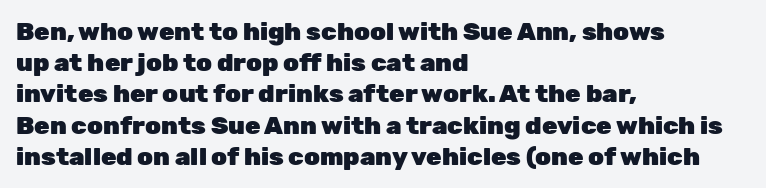
Caption: standard tracking, unaltered. Weight: bold. Line beginnings align vertically; line endings do not. The type sits square on the baseline with zero lean.
